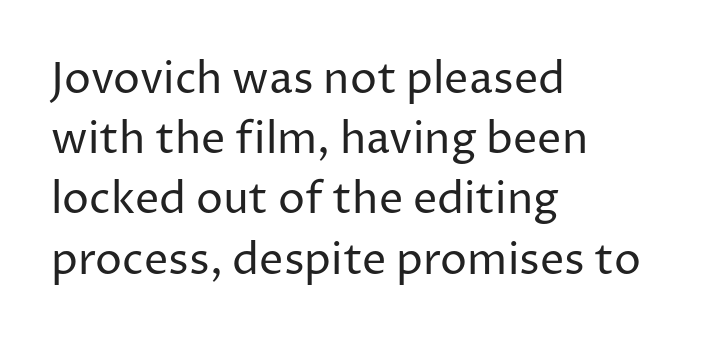
Underlining? Definitely not there. The tracking reads as untouched default to a designer's eye. Whoever set this chose a conventional vertical rhythm. The specimen reads as upright at a glance. The text was rendered using a sans face with plain stroke endings. The lines are quadded left.
